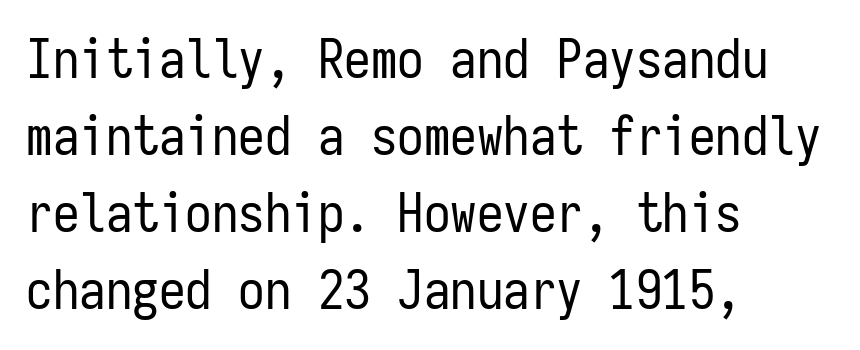
Q: Is the text bold? A: No.
Q: Is the text italic (slanted)? A: No, it is upright.
Q: Is the typeface a serif or a sans-serif typeface? A: Sans-serif.
Q: Is the text underlined? A: No.
Q: How is the paragraph aligned? A: Left-aligned.
Q: Is the spacing between letters normal or unusually wide? A: Normal.
Q: Is the spacing between lines tight, normal or loose? A: Normal.
Q: Width (condensed, normal, or wide)? A: Condensed.
Q: Stroke contrast? A: Low.
Q: x-height? A: Medium.
Q: Monospaced? A: Yes.
